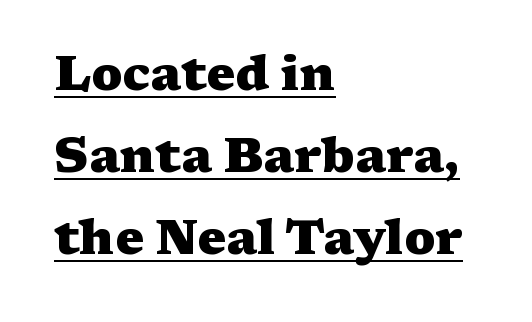
These lines are rendered in a variable-pitch font. Serifs: yes, visible at the terminals of the letterforms. Plenty of ink on the page — the face is bold. Quick note: underline on. In terms of letterspacing, this is plain default setting.
